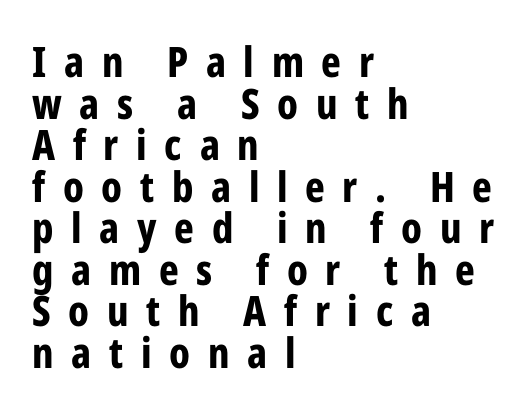
{"serif": "no", "italic": "no", "bold": "yes", "weight": "bold", "width": "condensed", "stroke_contrast": "low", "x_height": "medium", "monospaced": "no", "underline": "no", "align": "left", "line_spacing": "tight", "line_spacing_ratio": 0.99, "letter_spacing": "wide", "letter_spacing_em": 0.42, "glyph_px": 42}
